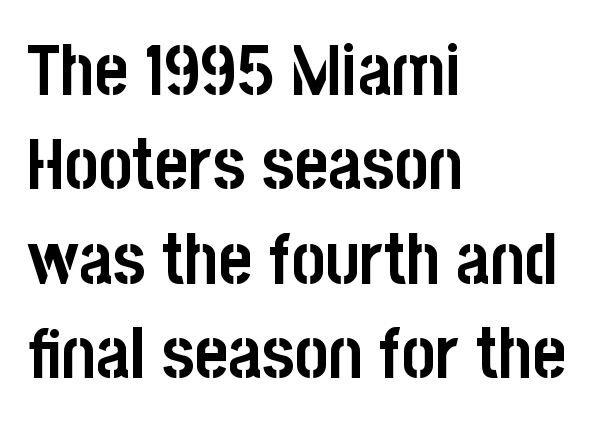
The image shows 72 px semibold, condensed sans-serif type, upright; set left-aligned, normal line spacing (1.31x), normal letter spacing, not underlined; low stroke contrast and a large x-height.
